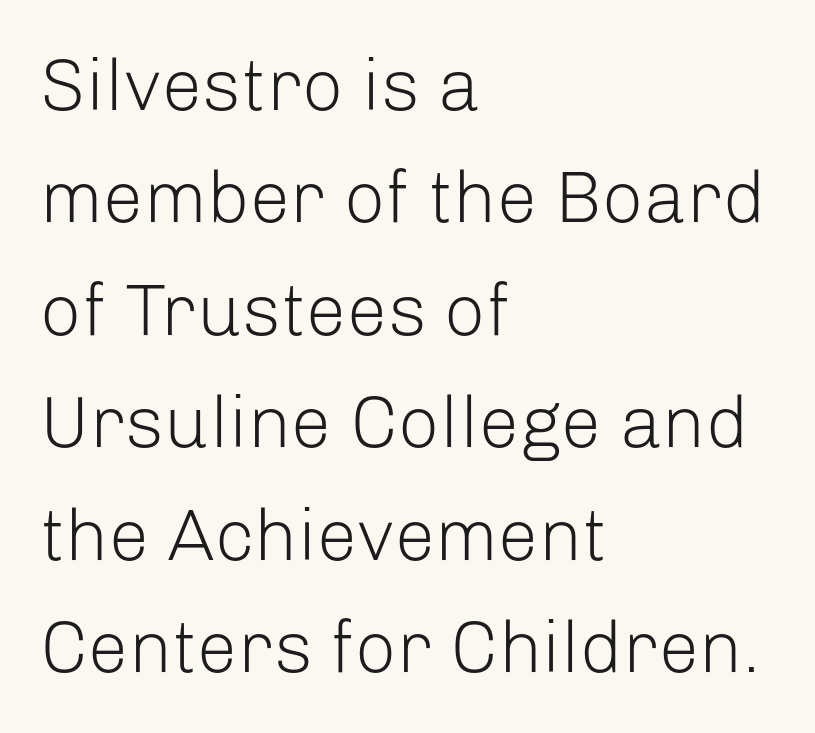
The specimen omits any rule beneath the text block's lines. Grotesque or geometric, the face here clearly has no serifs. Weight: in the light-to-regular range. Notice how descenders clear the ascenders below comfortably — that's standard leading. Horizontally, the lines are justified to the leading edge only.
